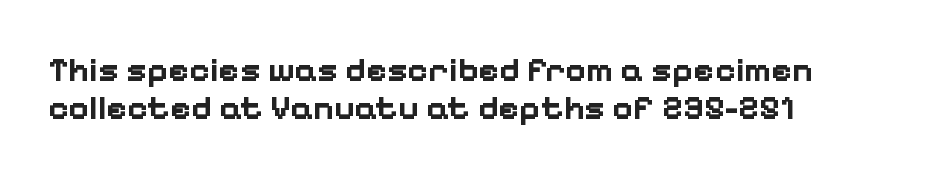
{"serif": "no", "italic": "no", "bold": "yes", "weight": "bold", "width": "normal", "stroke_contrast": "low", "x_height": "medium", "monospaced": "no", "underline": "no", "align": "left", "line_spacing": "tight", "line_spacing_ratio": 1.09, "letter_spacing": "normal", "letter_spacing_em": 0.0, "glyph_px": 35}
